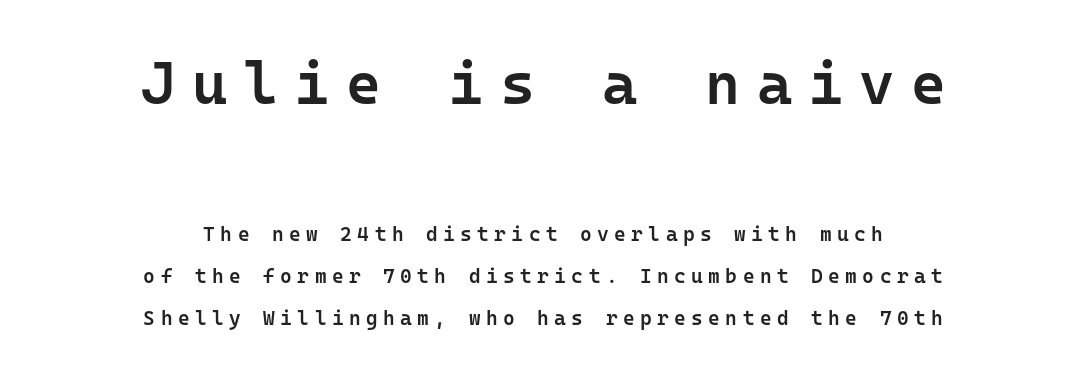
{"serif": "no", "italic": "no", "bold": "semi", "weight": "semibold", "width": "normal", "stroke_contrast": "low", "x_height": "medium", "monospaced": "yes", "underline": "no", "align": "center", "line_spacing": "loose", "line_spacing_ratio": 2.1, "letter_spacing": "wide", "letter_spacing_em": 0.27, "larger_block": "first", "size_ratio": 3.0, "glyph_px": 60}
